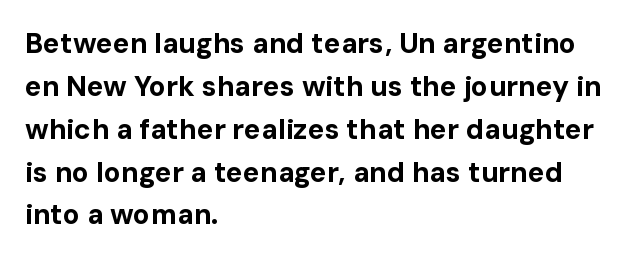
You can tell from the bare stems that sans-serif type was used. Note the varied advance widths — an 'i' is clearly narrower than an 'm'. Does the leading feel generous? No, just average. The passage shown has conventional tracking throughout. Each row of text sits above clean, open space. A roman cut, with each character standing at attention.
